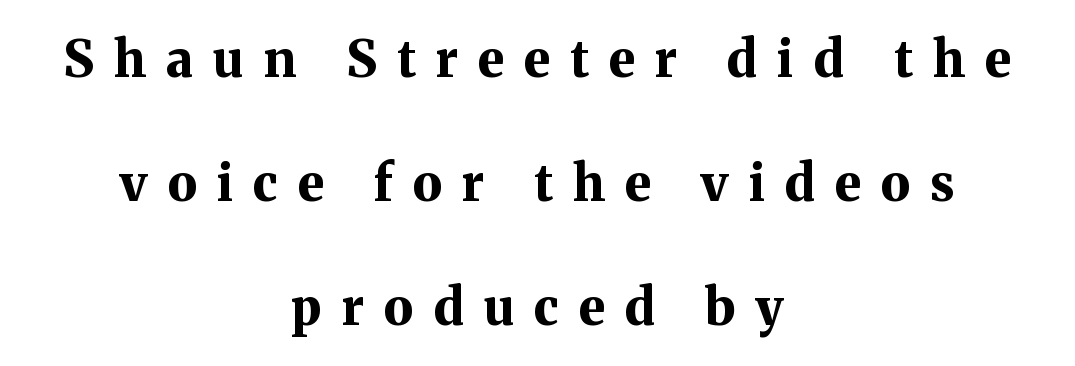
Q: Is the text bold? A: Yes.
Q: Is the text italic (slanted)? A: No, it is upright.
Q: Is the typeface a serif or a sans-serif typeface? A: Serif.
Q: Is the text underlined? A: No.
Q: How is the paragraph aligned? A: Centered.
Q: Is the spacing between letters normal or unusually wide? A: Unusually wide.
Q: Is the spacing between lines tight, normal or loose? A: Loose.
Q: Width (condensed, normal, or wide)? A: Normal.
Q: Stroke contrast? A: Medium.
Q: x-height? A: Medium.
Q: Monospaced? A: No.
